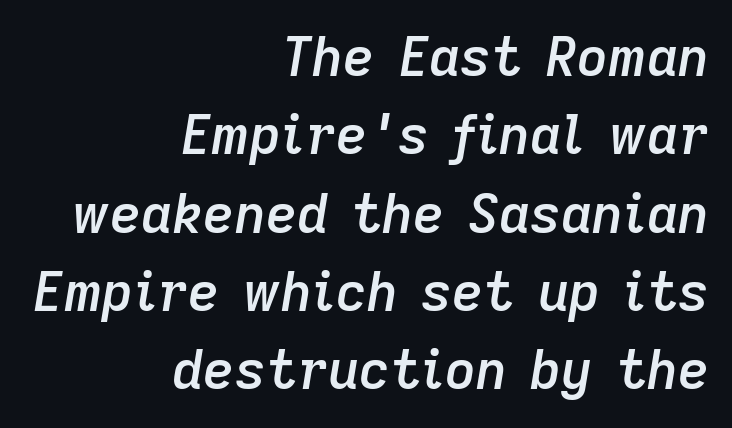
{"italic": "yes", "lean": "right", "slant_degrees": 9, "bold": "semi", "weight": "semibold", "width": "normal", "stroke_contrast": "low", "x_height": "medium", "monospaced": "no", "underline": "no", "align": "right", "line_spacing": "normal", "line_spacing_ratio": 1.45, "letter_spacing": "normal", "letter_spacing_em": 0.0, "glyph_px": 54}
